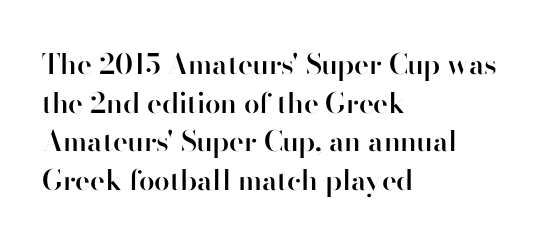
{"serif": "no", "italic": "no", "bold": "semi", "weight": "semibold", "width": "normal", "stroke_contrast": "high", "x_height": "small", "monospaced": "no", "underline": "no", "align": "left", "line_spacing": "normal", "line_spacing_ratio": 1.38, "letter_spacing": "normal", "letter_spacing_em": 0.0, "glyph_px": 28}
